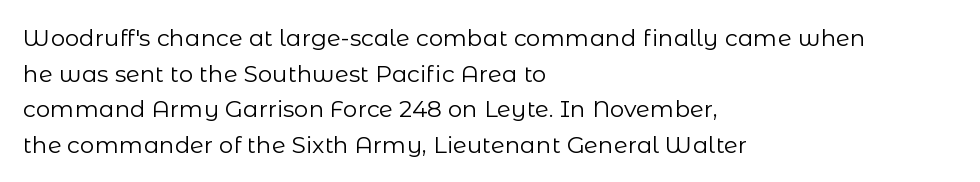
Q: Is the text bold? A: No.
Q: Is the text italic (slanted)? A: No, it is upright.
Q: Is the text underlined? A: No.
Q: How is the paragraph aligned? A: Left-aligned.
Q: Is the spacing between letters normal or unusually wide? A: Normal.
Q: Is the spacing between lines tight, normal or loose? A: Normal.
